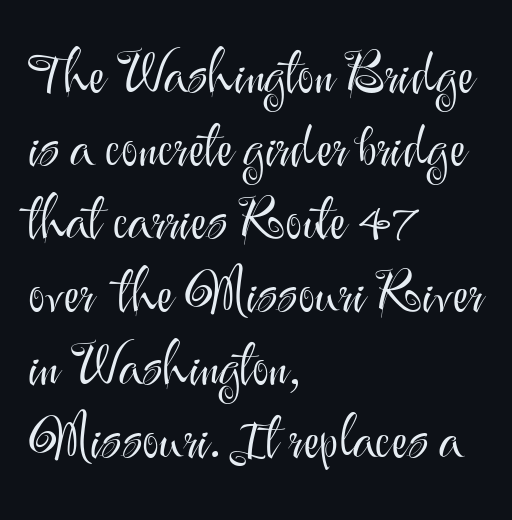
{"serif": "no", "bold": "no", "weight": "light", "width": "normal", "stroke_contrast": "medium", "x_height": "small", "monospaced": "no", "underline": "no", "align": "left", "line_spacing": "normal", "line_spacing_ratio": 1.28, "letter_spacing": "normal", "letter_spacing_em": 0.0, "glyph_px": 57}
